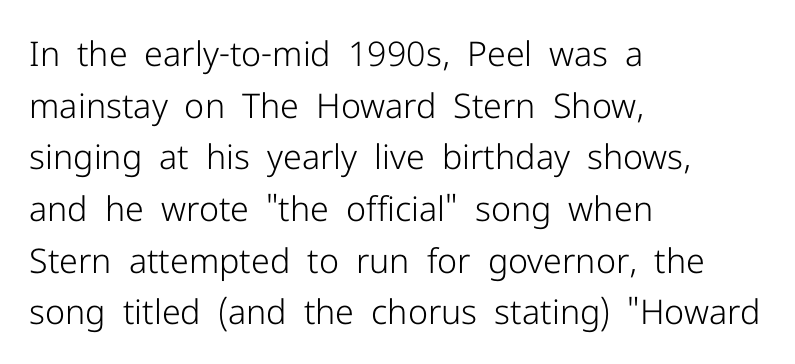
The letters sit at their default tracking, neither squeezed nor spread. The letters carry no serifs — their stems end cleanly without finishing strokes. These lines are rendered in a variable-pitch font. Compared with typical paragraphs, the rows here are spaced about the same.
